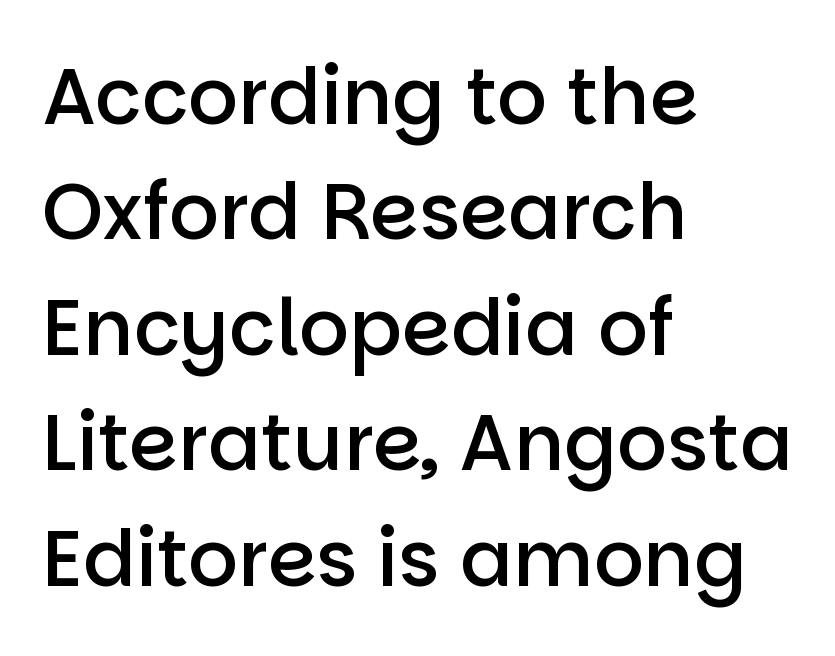
Q: Is the text bold? A: Semi-bold.
Q: Is the text italic (slanted)? A: No, it is upright.
Q: Is the typeface a serif or a sans-serif typeface? A: Sans-serif.
Q: Is the text underlined? A: No.
Q: How is the paragraph aligned? A: Left-aligned.
Q: Is the spacing between letters normal or unusually wide? A: Normal.
Q: Is the spacing between lines tight, normal or loose? A: Normal.
Q: Width (condensed, normal, or wide)? A: Normal.
Q: Stroke contrast? A: Low.
Q: x-height? A: Large.
Q: Monospaced? A: No.
